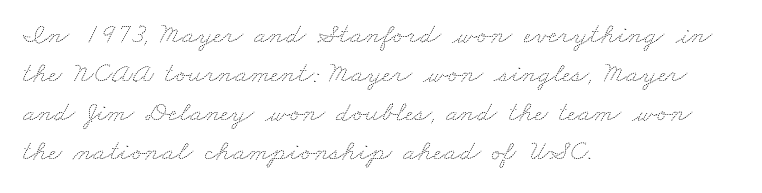
The image shows 29 px thin, wide type; set left-aligned, normal line spacing (1.34x), normal letter spacing, not underlined; medium stroke contrast and a small x-height.
